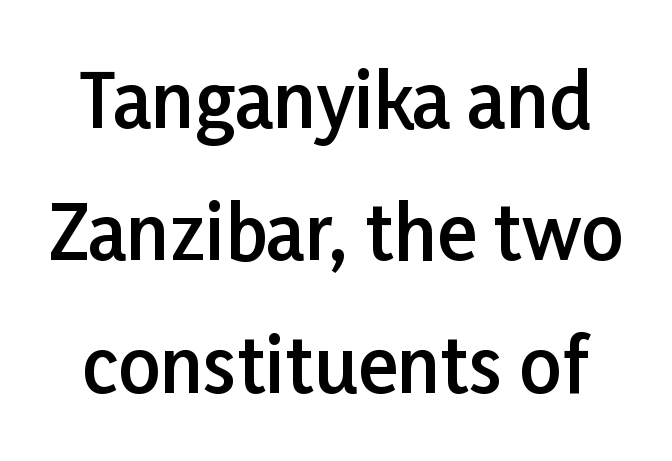
The image shows 74 px semibold sans-serif type, upright; set line spacing 1.79x, normal letter spacing, not underlined; low stroke contrast and a medium x-height.
